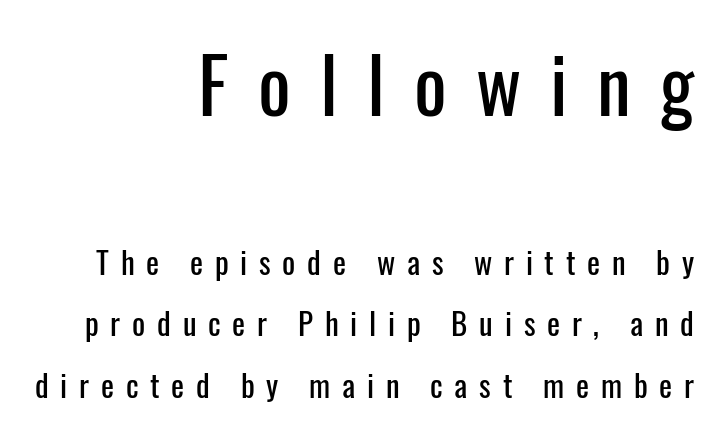
{"serif": "no", "italic": "no", "width": "condensed", "stroke_contrast": "low", "x_height": "medium", "monospaced": "no", "underline": "no", "align": "right", "line_spacing": "loose", "line_spacing_ratio": 1.98, "letter_spacing": "wide", "letter_spacing_em": 0.38, "larger_block": "first", "size_ratio": 2.48, "glyph_px": 77}
